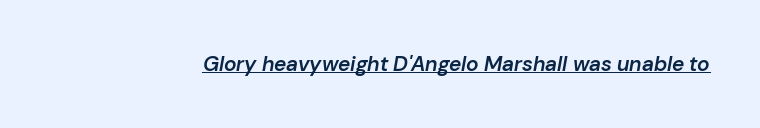
Q: Is the text bold? A: Semi-bold.
Q: Is the text italic (slanted)? A: Yes, it leans right by about 10 degrees.
Q: Is the text underlined? A: Yes.
Q: Is the spacing between letters normal or unusually wide? A: Normal.
